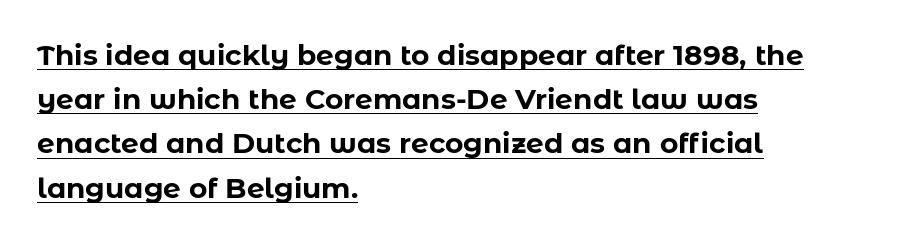
{"serif": "no", "italic": "no", "bold": "yes", "weight": "bold", "width": "normal", "stroke_contrast": "low", "x_height": "medium", "monospaced": "no", "underline": "yes", "align": "left", "line_spacing": "normal", "line_spacing_ratio": 1.58, "letter_spacing": "normal", "letter_spacing_em": 0.0, "glyph_px": 28}
